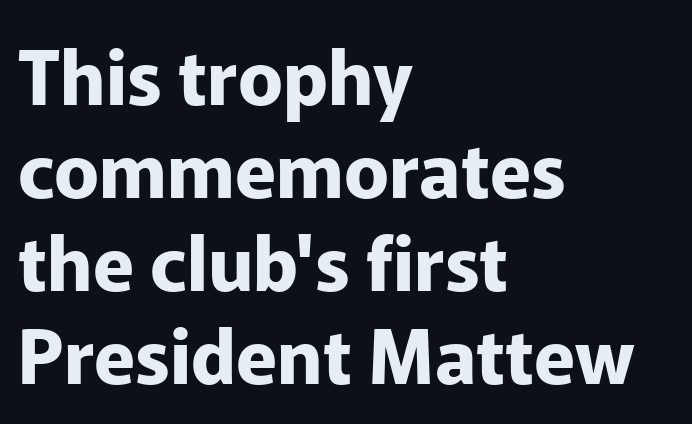
{"serif": "no", "italic": "no", "bold": "yes", "weight": "bold", "width": "normal", "stroke_contrast": "low", "x_height": "medium", "monospaced": "no", "underline": "no", "align": "left", "line_spacing_ratio": 1.24, "letter_spacing": "normal", "letter_spacing_em": 0.0, "glyph_px": 75}
